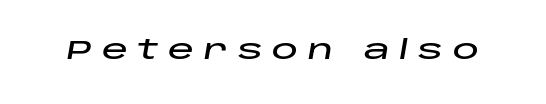
Q: Is the text italic (slanted)? A: Yes, it leans right by about 10 degrees.
Q: Is the text underlined? A: No.
Q: Is the spacing between letters normal or unusually wide? A: Unusually wide.
